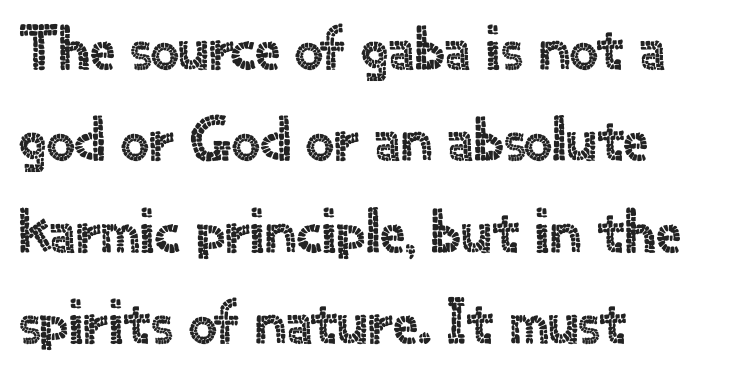
Q: Is the text italic (slanted)? A: No, it is upright.
Q: Is the typeface a serif or a sans-serif typeface? A: Sans-serif.
Q: Is the text underlined? A: No.
Q: How is the paragraph aligned? A: Left-aligned.
Q: Is the spacing between letters normal or unusually wide? A: Normal.
Q: Is the spacing between lines tight, normal or loose? A: Normal.
Q: Width (condensed, normal, or wide)? A: Normal.
Q: x-height? A: Small.
Q: Monospaced? A: No.
